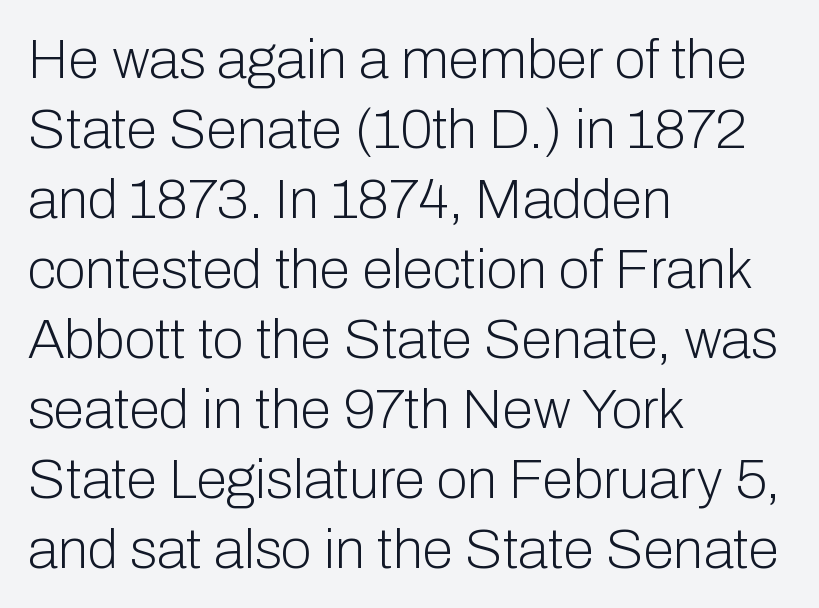
The image shows 56 px light sans-serif type, upright; set left-aligned, normal line spacing (1.25x), normal letter spacing, not underlined; low stroke contrast and a medium x-height.
